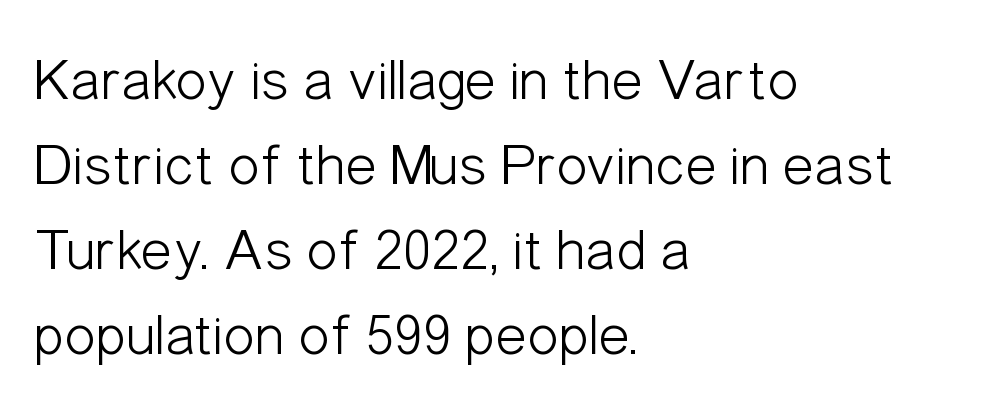
The image shows 59 px light, condensed sans-serif type, upright; set left-aligned, normal line spacing (1.44x), normal letter spacing, not underlined; low stroke contrast and a medium x-height.
